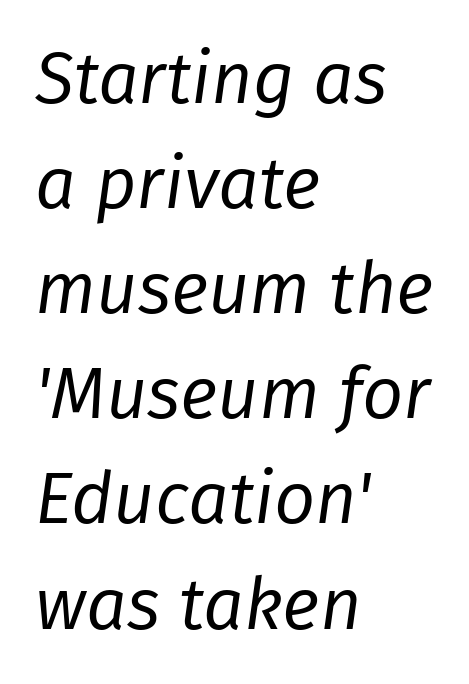
Italic? Definitely — the glyphs are oblique. Varying glyph widths throughout — classic text-font behaviour. Weight class: somewhere from thin through regular. Words appear dense and cohesive because spacing is normal. Beneath every word, the page is bare. Vertically, the passage feels balanced, rows spaced as you'd expect.
